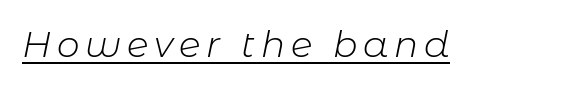
Q: Is the text bold? A: No.
Q: Is the text italic (slanted)? A: Yes, it leans right by about 11 degrees.
Q: Is the text underlined? A: Yes.
Q: Width (condensed, normal, or wide)? A: Normal.
Q: Stroke contrast? A: Low.
Q: x-height? A: Medium.
Q: Monospaced? A: No.
